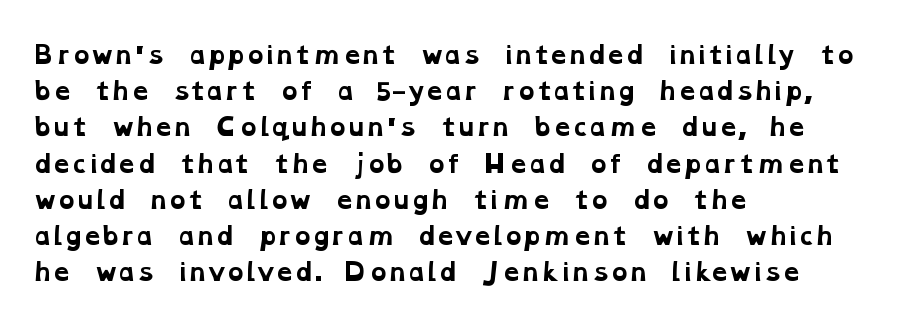
Q: Is the text bold? A: Yes.
Q: Is the text underlined? A: No.
Q: How is the paragraph aligned? A: Left-aligned.
Q: Is the spacing between letters normal or unusually wide? A: Normal.
Q: Is the spacing between lines tight, normal or loose? A: Normal.
